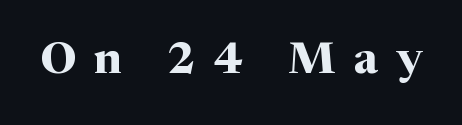
The image shows 44 px bold serif type, upright; set unusually wide letter spacing (+0.41 em), not underlined; medium stroke contrast and a medium x-height.
